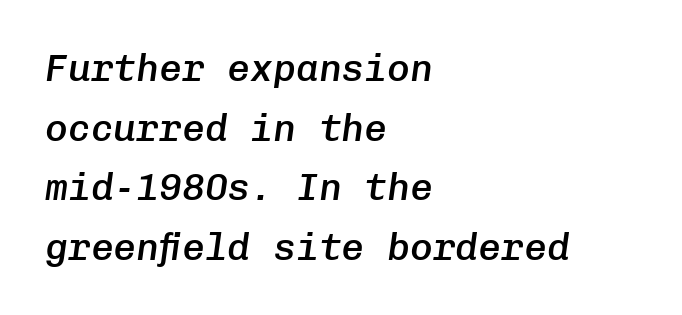
Tall strokes in this sample are angled rather than plumb. Horizontal alignment here is leftward, the default for most running prose. Note the uniform advance width — an 'i' takes as much space as an 'm'. The foot of each line stays bare and open. The line texture is even and compact thanks to regular tracking.
